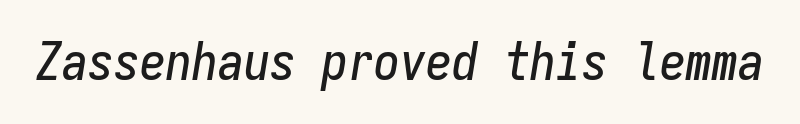
Q: Is the text italic (slanted)? A: Yes, it leans right by about 9 degrees.
Q: Is the text underlined? A: No.
Q: Is the spacing between letters normal or unusually wide? A: Normal.
Q: Width (condensed, normal, or wide)? A: Condensed.
Q: Stroke contrast? A: Low.
Q: x-height? A: Medium.
Q: Monospaced? A: Yes.
